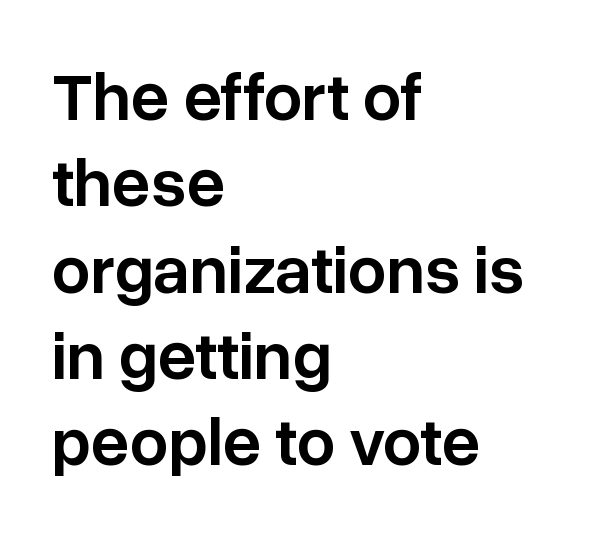
{"serif": "no", "italic": "no", "bold": "semi", "weight": "semibold", "width": "normal", "stroke_contrast": "low", "x_height": "medium", "monospaced": "no", "underline": "no", "align": "left", "line_spacing": "normal", "line_spacing_ratio": 1.27, "letter_spacing": "normal", "letter_spacing_em": 0.0, "glyph_px": 68}
